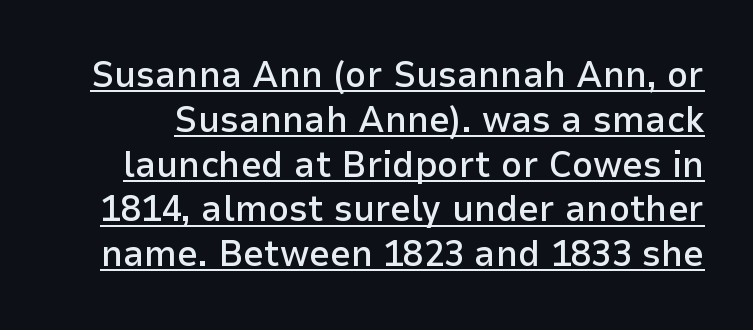
Q: Is the text bold? A: Semi-bold.
Q: Is the text italic (slanted)? A: No, it is upright.
Q: Is the typeface a serif or a sans-serif typeface? A: Sans-serif.
Q: Is the text underlined? A: Yes.
Q: Is the spacing between letters normal or unusually wide? A: Normal.
Q: Width (condensed, normal, or wide)? A: Normal.
Q: Stroke contrast? A: Low.
Q: x-height? A: Medium.
Q: Monospaced? A: No.
